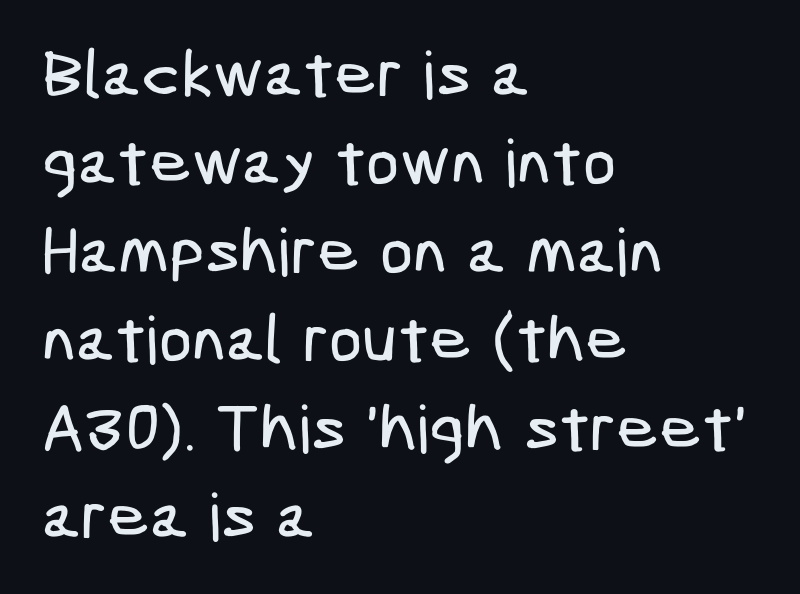
{"serif": "no", "width": "condensed", "stroke_contrast": "low", "x_height": "medium", "underline": "no", "align": "left", "line_spacing": "normal", "line_spacing_ratio": 1.34, "letter_spacing": "normal", "letter_spacing_em": 0.0, "glyph_px": 66}
